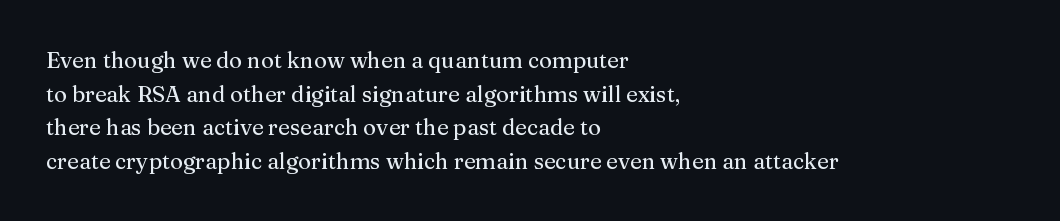
One glance says typical: line gaps are just what's usual. The letters stand upright; this is a roman face. The gap between lines stays unmarked. These lines keep a tight, regular rhythm from letter to letter. Casual observation: everything's shoved over to the left.
